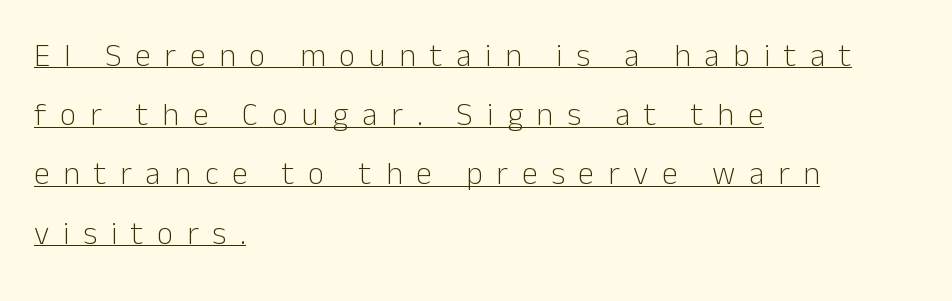
Q: Is the text bold? A: No.
Q: Is the text italic (slanted)? A: No, it is upright.
Q: Is the typeface a serif or a sans-serif typeface? A: Sans-serif.
Q: Is the text underlined? A: Yes.
Q: How is the paragraph aligned? A: Left-aligned.
Q: Is the spacing between letters normal or unusually wide? A: Unusually wide.
Q: Width (condensed, normal, or wide)? A: Normal.
Q: Stroke contrast? A: Low.
Q: x-height? A: Medium.
Q: Monospaced? A: No.
